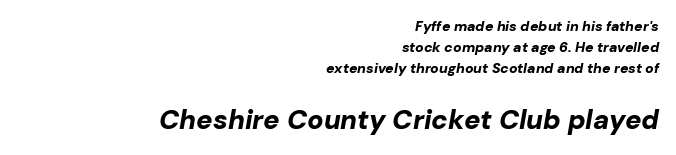
{"italic": "yes", "lean": "right", "slant_degrees": 10, "bold": "yes", "underline": "no", "align": "right", "line_spacing": "normal", "line_spacing_ratio": 1.5, "letter_spacing": "normal", "letter_spacing_em": 0.0, "larger_block": "second", "size_ratio": 1.93, "glyph_px": 27}
